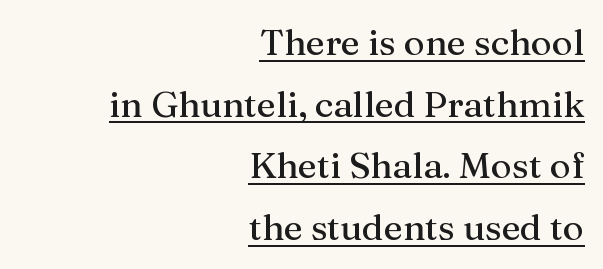
{"serif": "yes", "italic": "no", "width": "normal", "stroke_contrast": "medium", "x_height": "medium", "monospaced": "no", "underline": "yes", "align": "right", "line_spacing_ratio": 1.71, "letter_spacing": "normal", "letter_spacing_em": 0.0, "glyph_px": 36}
